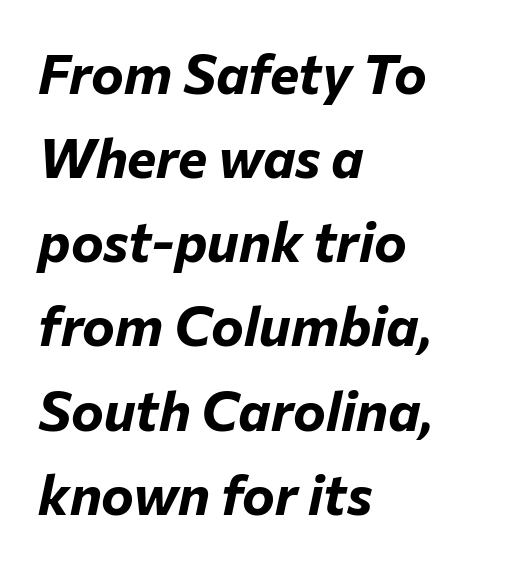
Q: Is the text bold? A: Yes.
Q: Is the text italic (slanted)? A: Yes, it leans right by about 12 degrees.
Q: Is the text underlined? A: No.
Q: How is the paragraph aligned? A: Left-aligned.
Q: Is the spacing between letters normal or unusually wide? A: Normal.
Q: Is the spacing between lines tight, normal or loose? A: Normal.
Q: Width (condensed, normal, or wide)? A: Normal.
Q: Stroke contrast? A: Low.
Q: x-height? A: Medium.
Q: Monospaced? A: No.
